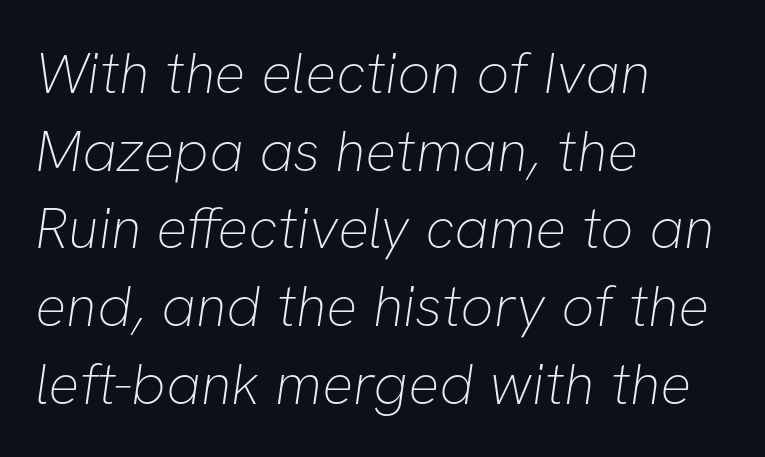
The image shows 58 px thin sans-serif type; set left-aligned, normal line spacing (1.34x), normal letter spacing, not underlined; low stroke contrast and a medium x-height.
